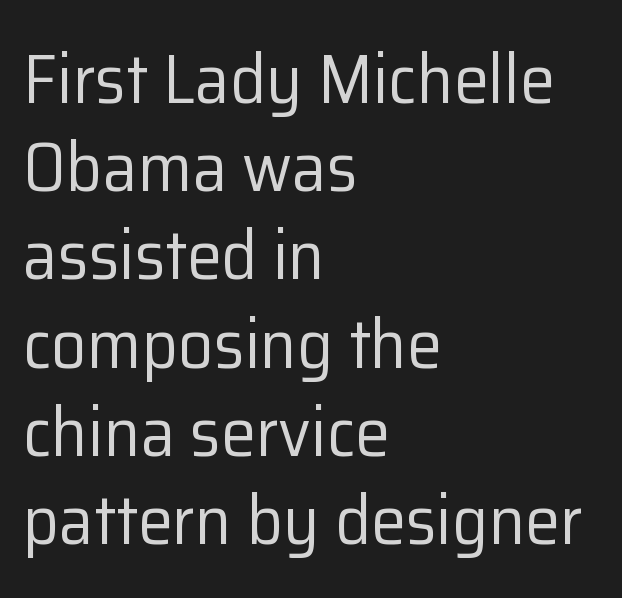
{"serif": "no", "italic": "no", "bold": "no", "weight": "regular", "width": "normal", "stroke_contrast": "low", "x_height": "medium", "monospaced": "no", "underline": "no", "align": "left", "line_spacing": "normal", "line_spacing_ratio": 1.26, "letter_spacing": "normal", "letter_spacing_em": 0.0, "glyph_px": 70}
